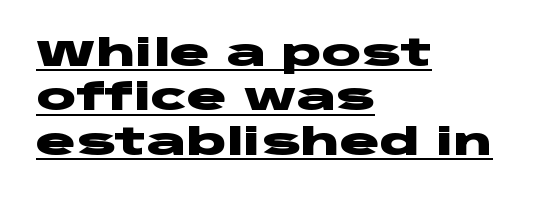
The image shows 37 px heavy, wide sans-serif type, upright; set left-aligned, line spacing 1.2x, normal letter spacing, underlined; low stroke contrast and a large x-height.
